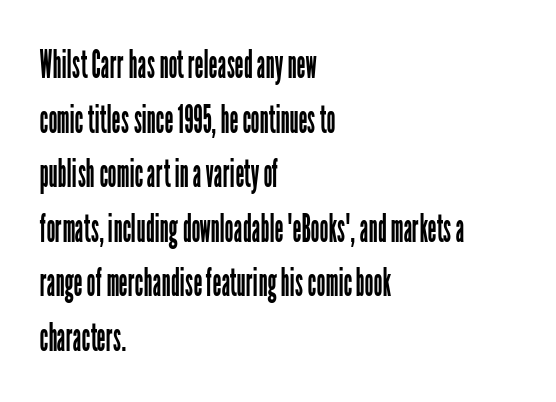
The image shows 39 px regular-weight, condensed sans-serif type, upright; set left-aligned, normal line spacing (1.4x), normal letter spacing, not underlined; low stroke contrast and a medium x-height.
